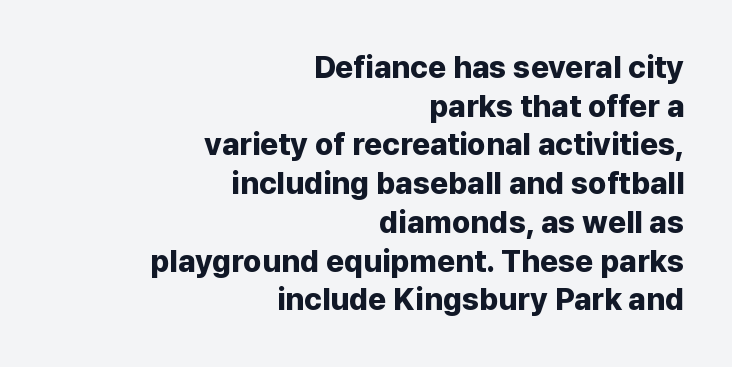
The image shows 31 px bold sans-serif type, upright; set right-aligned, normal line spacing (1.25x), normal letter spacing, not underlined; low stroke contrast and a medium x-height.
